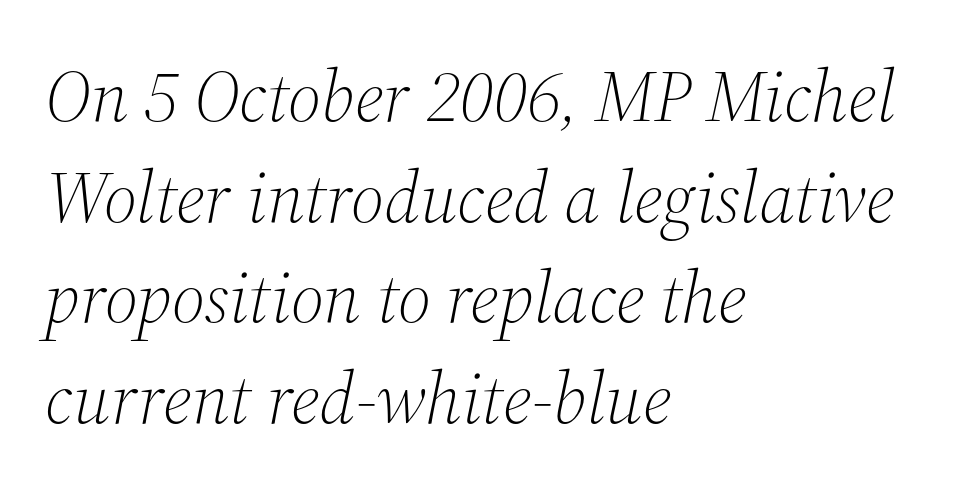
Q: Is the text bold? A: No.
Q: Is the text italic (slanted)? A: Yes, it leans right by about 12 degrees.
Q: Is the typeface a serif or a sans-serif typeface? A: Serif.
Q: Is the text underlined? A: No.
Q: How is the paragraph aligned? A: Left-aligned.
Q: Is the spacing between letters normal or unusually wide? A: Normal.
Q: Is the spacing between lines tight, normal or loose? A: Normal.
Q: Width (condensed, normal, or wide)? A: Normal.
Q: Stroke contrast? A: Medium.
Q: x-height? A: Medium.
Q: Monospaced? A: No.
